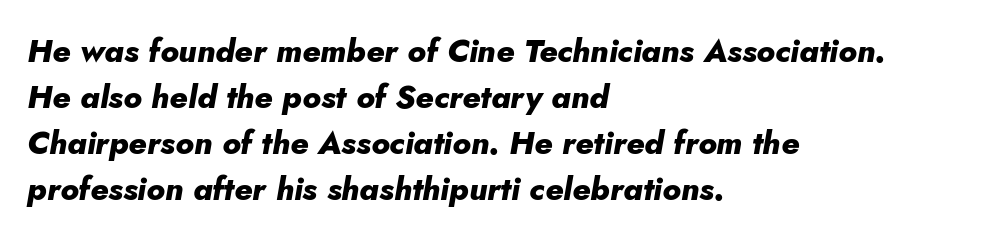
These words are printed bold, with thick strokes throughout. Looking at the ascenders, they clearly lean. Vertical spacing — default. The compositor pushed each line to the left boundary. Standard letterfit; no display-style spreading of the glyphs.
